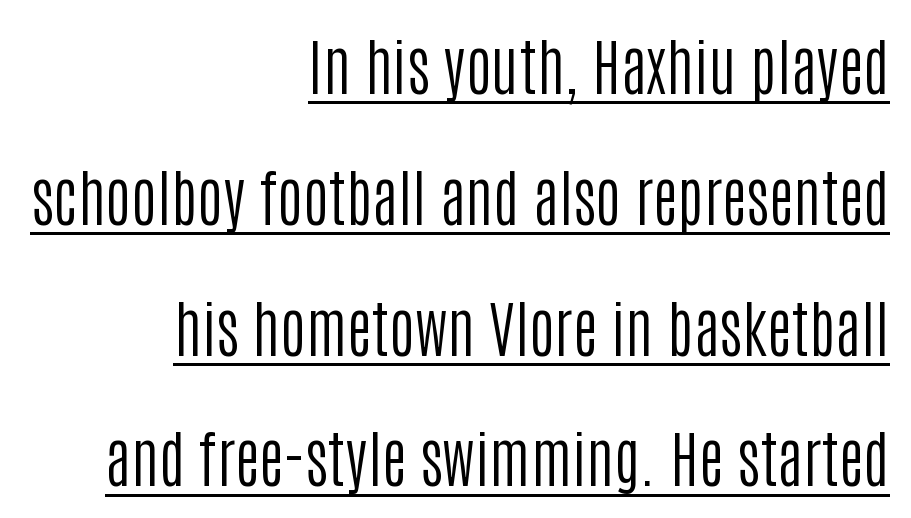
Q: Is the text bold? A: No.
Q: Is the text italic (slanted)? A: No, it is upright.
Q: Is the typeface a serif or a sans-serif typeface? A: Sans-serif.
Q: Is the text underlined? A: Yes.
Q: How is the paragraph aligned? A: Right-aligned.
Q: Is the spacing between letters normal or unusually wide? A: Normal.
Q: Is the spacing between lines tight, normal or loose? A: Loose.
Q: Width (condensed, normal, or wide)? A: Condensed.
Q: Stroke contrast? A: Low.
Q: x-height? A: Large.
Q: Monospaced? A: No.
